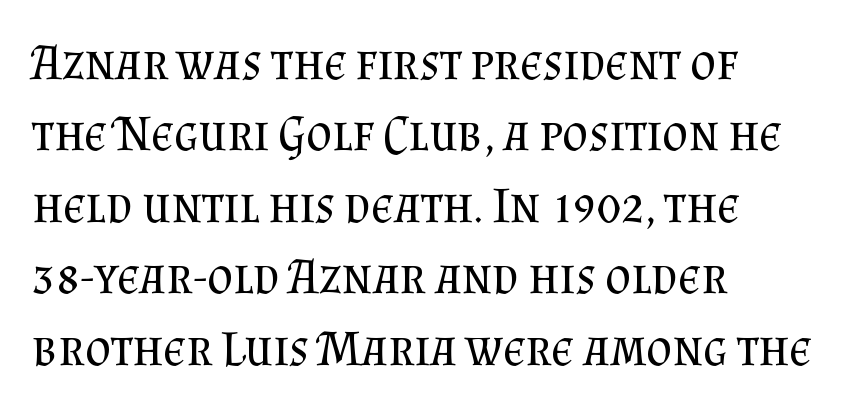
Q: Is the text bold? A: No.
Q: Is the text italic (slanted)? A: No, it is upright.
Q: Is the typeface a serif or a sans-serif typeface? A: Serif.
Q: Is the text underlined? A: No.
Q: How is the paragraph aligned? A: Left-aligned.
Q: Is the spacing between letters normal or unusually wide? A: Normal.
Q: Is the spacing between lines tight, normal or loose? A: Normal.
Q: Width (condensed, normal, or wide)? A: Normal.
Q: Stroke contrast? A: Medium.
Q: x-height? A: Small.
Q: Monospaced? A: No.
